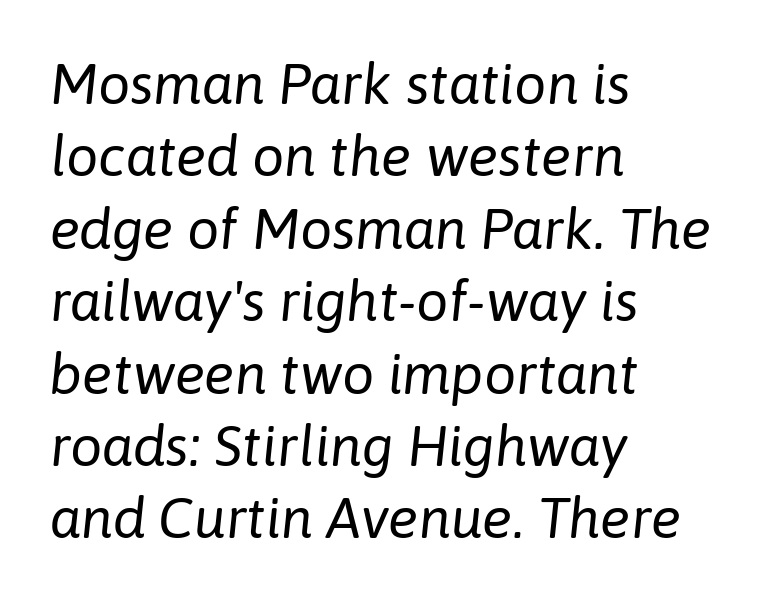
The image shows 57 px regular-weight type, italic (leaning right); set left-aligned, normal line spacing (1.27x), normal letter spacing, not underlined; low stroke contrast and a medium x-height.
